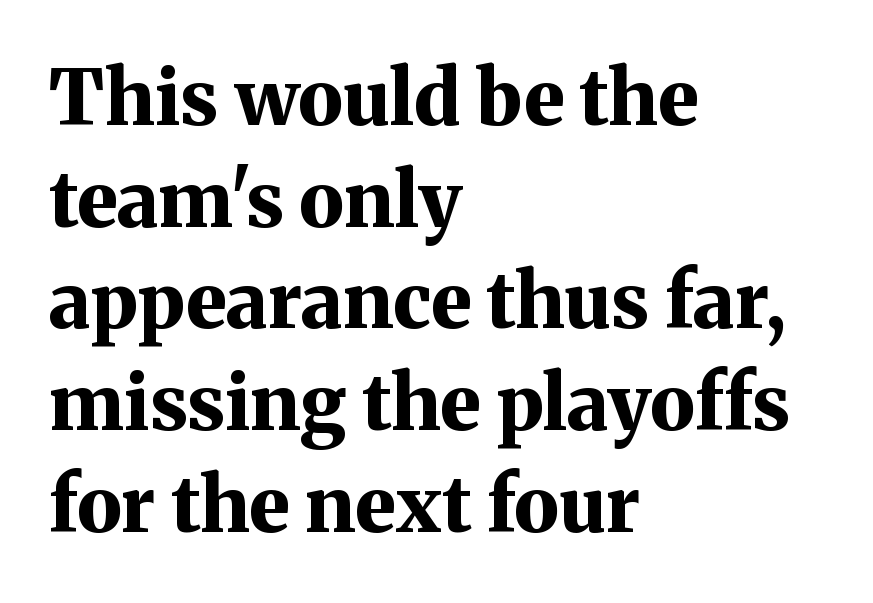
Q: Is the text bold? A: Yes.
Q: Is the text italic (slanted)? A: No, it is upright.
Q: Is the typeface a serif or a sans-serif typeface? A: Serif.
Q: Is the text underlined? A: No.
Q: How is the paragraph aligned? A: Left-aligned.
Q: Is the spacing between letters normal or unusually wide? A: Normal.
Q: Is the spacing between lines tight, normal or loose? A: Normal.
Q: Width (condensed, normal, or wide)? A: Normal.
Q: Stroke contrast? A: Medium.
Q: x-height? A: Medium.
Q: Monospaced? A: No.
